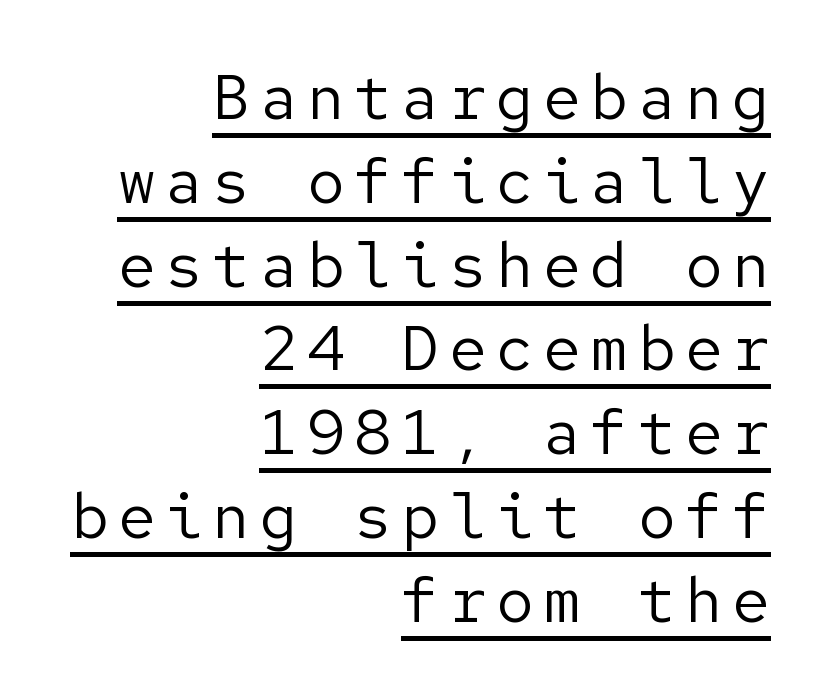
The image shows 63 px regular-weight sans-serif type, upright; set right-aligned, normal line spacing (1.33x), underlined; low stroke contrast and a medium x-height.
